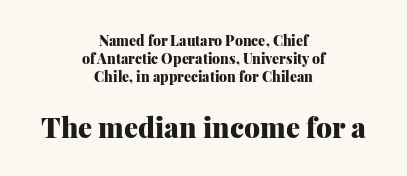
The image shows 28 px heavy serif type, upright; set centered, normal line spacing (1.3x), normal letter spacing, not underlined; the second (bottom) block is 2.0x larger; medium stroke contrast and a medium x-height.
